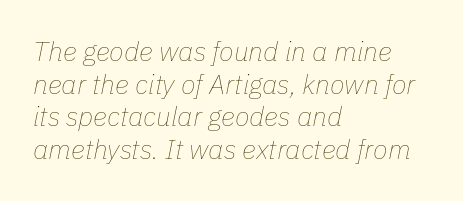
Q: Is the text bold? A: No.
Q: Is the text italic (slanted)? A: Yes, it leans right by about 11 degrees.
Q: Is the text underlined? A: No.
Q: How is the paragraph aligned? A: Left-aligned.
Q: Is the spacing between letters normal or unusually wide? A: Normal.
